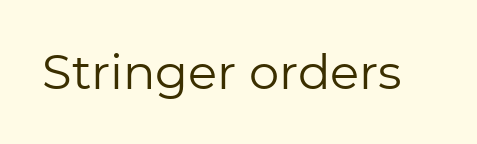
Observe the absence of serifs on each vertical stroke in this sample. The passage shown has conventional tracking throughout. Every character sits straight up, as roman type does. No letter is thick-stroked: the sample isn't bold. Think of a printed novel: that variable character pitch is what you see here. The area under the type is left untouched.
